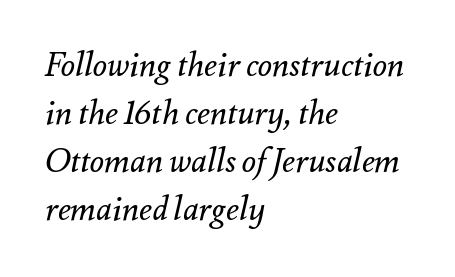
Lines of text with bare space underneath. Caption: multi-line text, flush left, ragged right. Proportional: the letters do not fall into vertical columns. Tracking here is standard; glyphs follow each other at the usual distance. These lines were composed using italics. Weight: in the light-to-regular range.
